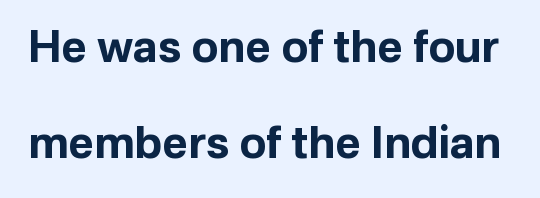
Underline: absent. This rendering employs a face without finishing strokes, i.e., a sans-serif. Compared with an ordinary text face, these strokes are far heavier — a full bold. Each new line begins a long way beneath the previous one. The passage shown is typed in a proportional face where columns would drift.
